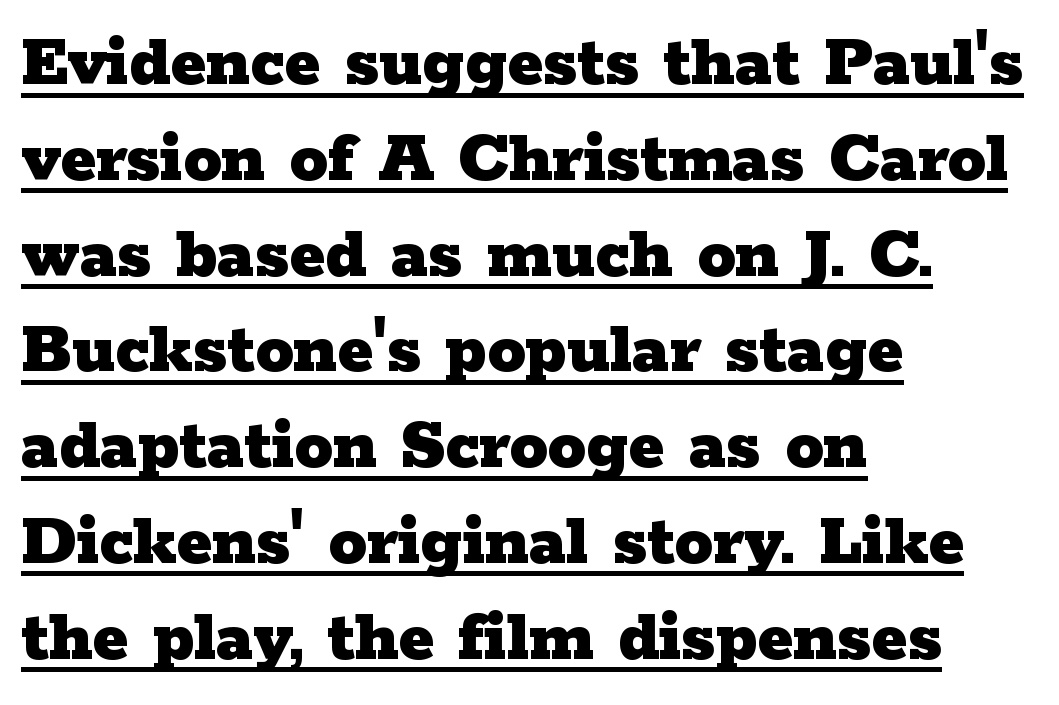
{"serif": "yes", "italic": "no", "bold": "yes", "weight": "heavy", "width": "wide", "stroke_contrast": "low", "x_height": "medium", "monospaced": "no", "underline": "yes", "align": "left", "line_spacing": "normal", "line_spacing_ratio": 1.26, "letter_spacing": "normal", "letter_spacing_em": 0.0, "glyph_px": 76}
